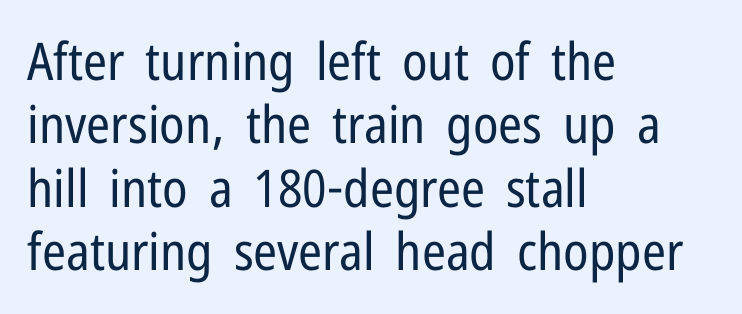
{"serif": "no", "italic": "no", "bold": "no", "weight": "regular", "width": "condensed", "stroke_contrast": "low", "x_height": "medium", "monospaced": "no", "underline": "no", "align": "left", "line_spacing_ratio": 1.22, "letter_spacing": "normal", "letter_spacing_em": 0.0, "glyph_px": 52}
